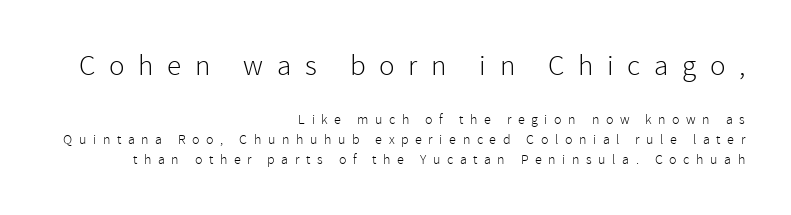
Q: Is the text bold? A: No.
Q: Is the text italic (slanted)? A: No, it is upright.
Q: Is the typeface a serif or a sans-serif typeface? A: Sans-serif.
Q: Is the text underlined? A: No.
Q: How is the paragraph aligned? A: Right-aligned.
Q: Is the spacing between letters normal or unusually wide? A: Unusually wide.
Q: Is the spacing between lines tight, normal or loose? A: Normal.
Q: Which block of text is set in a larger size, the first (top) or the second (bottom)? A: The first (top) one.
Q: Width (condensed, normal, or wide)? A: Normal.
Q: x-height? A: Medium.
Q: Monospaced? A: No.
